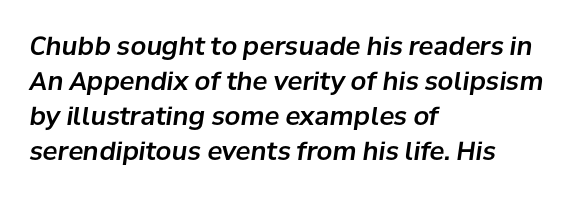
The rag falls on the right side of this text block. Notice how descenders clear the ascenders below comfortably — that's standard leading. The axis of the letterforms is tilted away from vertical. Is the letter spacing exaggerated? No — it looks like the ordinary default. The foot of each line stays bare and open.
